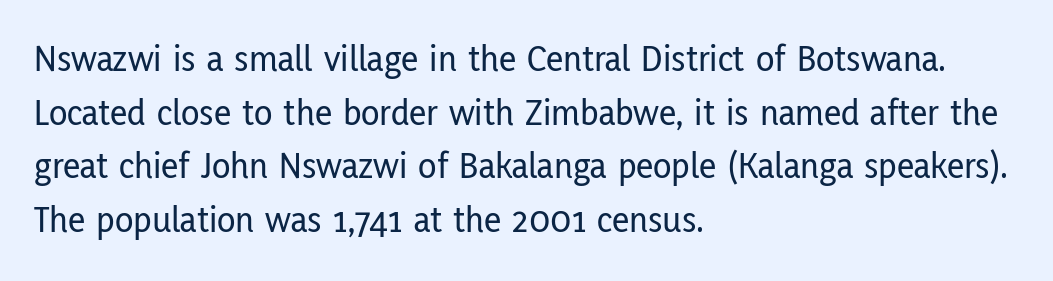
{"serif": "no", "italic": "no", "width": "condensed", "stroke_contrast": "low", "x_height": "medium", "monospaced": "no", "underline": "no", "align": "left", "line_spacing": "normal", "line_spacing_ratio": 1.41, "letter_spacing": "normal", "letter_spacing_em": 0.0, "glyph_px": 38}
